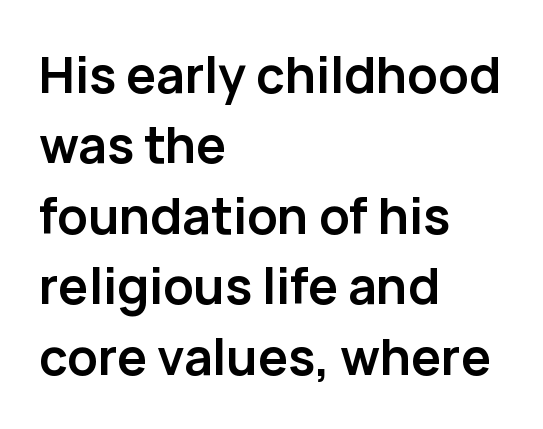
{"serif": "no", "italic": "no", "bold": "yes", "weight": "semibold", "width": "normal", "stroke_contrast": "low", "x_height": "medium", "monospaced": "no", "underline": "no", "align": "left", "line_spacing": "normal", "line_spacing_ratio": 1.41, "letter_spacing": "normal", "letter_spacing_em": 0.0, "glyph_px": 50}
